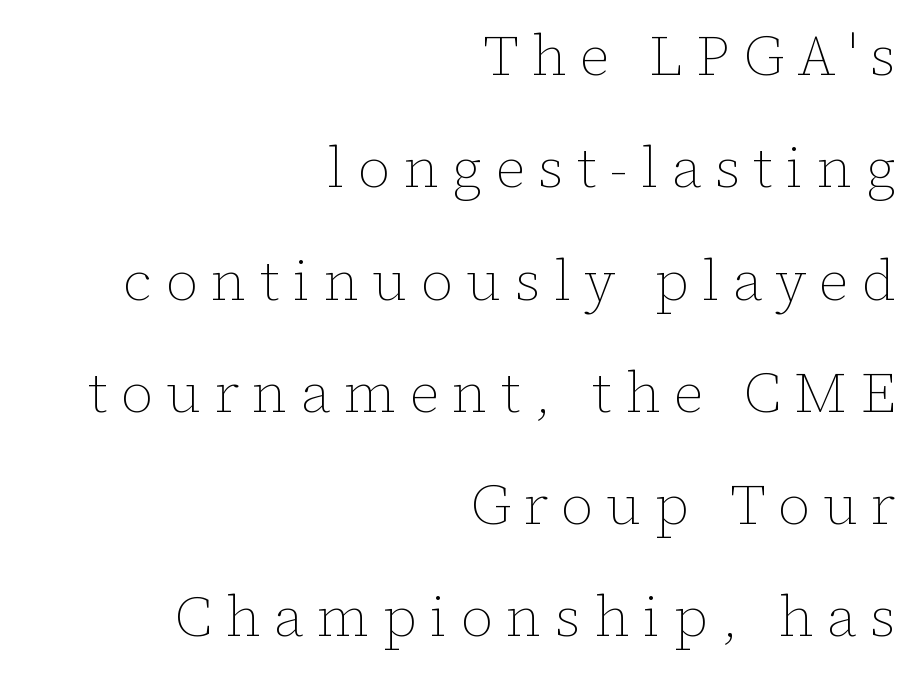
{"italic": "no", "bold": "no", "weight": "thin", "width": "normal", "stroke_contrast": "low", "x_height": "medium", "monospaced": "no", "underline": "no", "align": "right", "line_spacing": "loose", "line_spacing_ratio": 1.97, "letter_spacing": "wide", "letter_spacing_em": 0.23, "glyph_px": 57}
